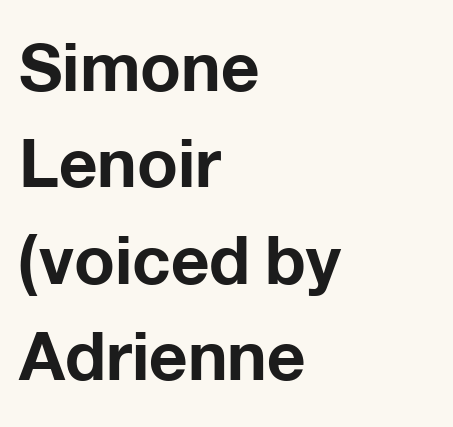
Q: Is the text bold? A: Yes.
Q: Is the text italic (slanted)? A: No, it is upright.
Q: Is the typeface a serif or a sans-serif typeface? A: Sans-serif.
Q: Is the text underlined? A: No.
Q: How is the paragraph aligned? A: Left-aligned.
Q: Is the spacing between letters normal or unusually wide? A: Normal.
Q: Is the spacing between lines tight, normal or loose? A: Normal.
Q: Width (condensed, normal, or wide)? A: Normal.
Q: Stroke contrast? A: Low.
Q: x-height? A: Medium.
Q: Monospaced? A: No.
